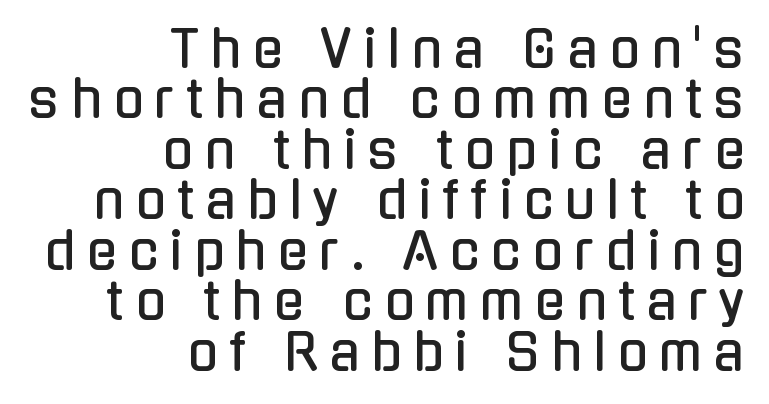
Compared with typical body copy, the letter spacing here is much looser. The paragraph shown leans on its right margin. Grotesque or geometric, the face here clearly has no serifs. The font's upright variant was chosen for this text.
